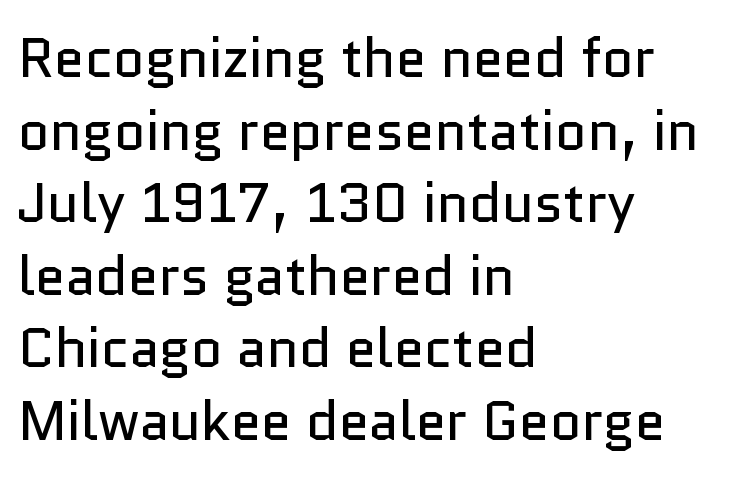
This sample has the flowing, uneven cadence of proportional lettering. The letterforms sit shoulder to shoulder at normal distance. Every row of glyphs begins at an identical x-position on the left. Horizontal bands of white between lines are of average thickness. The type family on display is of the sans-serif kind. Think standard paragraph weight, or any step lighter than that.
